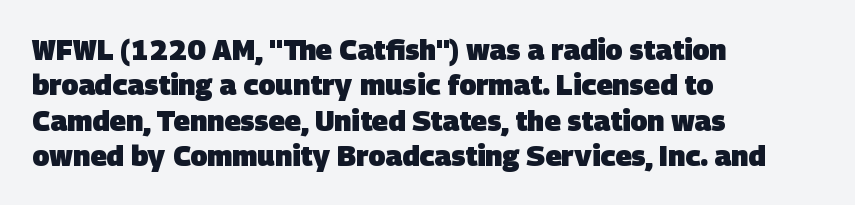
{"serif": "no", "bold": "yes", "weight": "heavy", "width": "normal", "stroke_contrast": "low", "x_height": "large", "monospaced": "no", "underline": "no", "align": "left", "line_spacing": "normal", "line_spacing_ratio": 1.26, "letter_spacing": "normal", "letter_spacing_em": 0.0, "glyph_px": 28}
